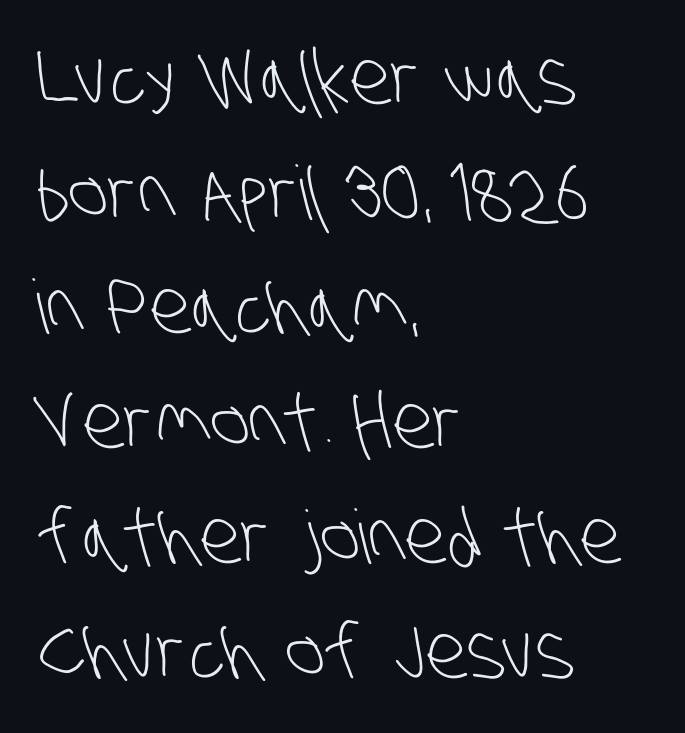
The image shows 75 px light, condensed sans-serif type; set left-aligned, normal line spacing (1.53x), normal letter spacing, not underlined; low stroke contrast and a large x-height.
